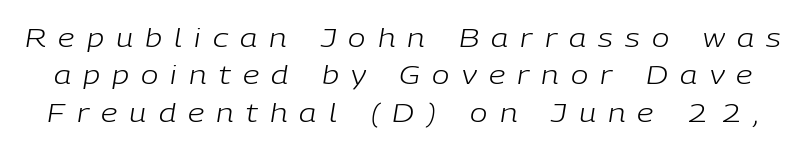
The image shows 26 px text type, italic (leaning right); set normal line spacing (1.44x), unusually wide letter spacing (+0.47 em), not underlined.
